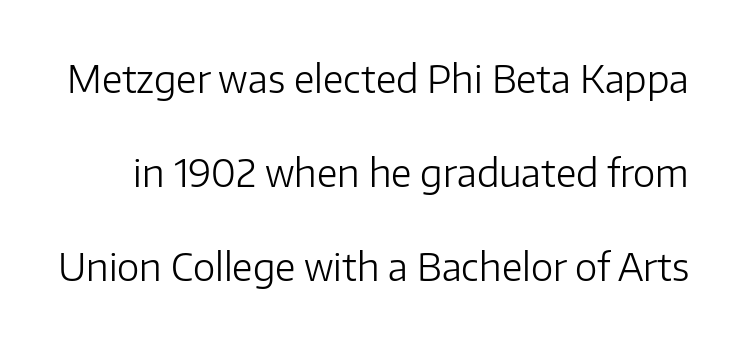
The image shows 38 px light sans-serif type, upright; set loose line spacing (2.48x), normal letter spacing, not underlined; low stroke contrast and a medium x-height.
